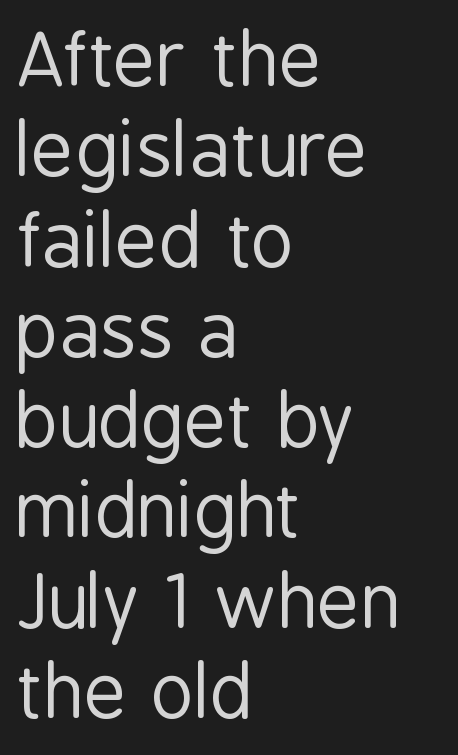
Standard letterfit; no display-style spreading of the glyphs. The rendering uses natural spacing where letterforms have individual widths. The font's upright variant was chosen for this text. The foot of each line stays bare and open. The typesetting does not lean heavy: it is not bold.
